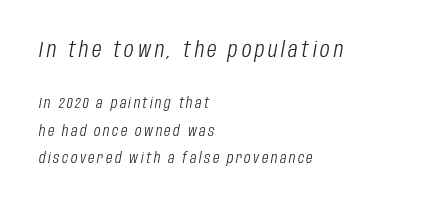
Q: Is the text bold? A: No.
Q: Is the text italic (slanted)? A: Yes, it leans right by about 10 degrees.
Q: Is the text underlined? A: No.
Q: How is the paragraph aligned? A: Left-aligned.
Q: Which block of text is set in a larger size, the first (top) or the second (bottom)? A: The first (top) one.
